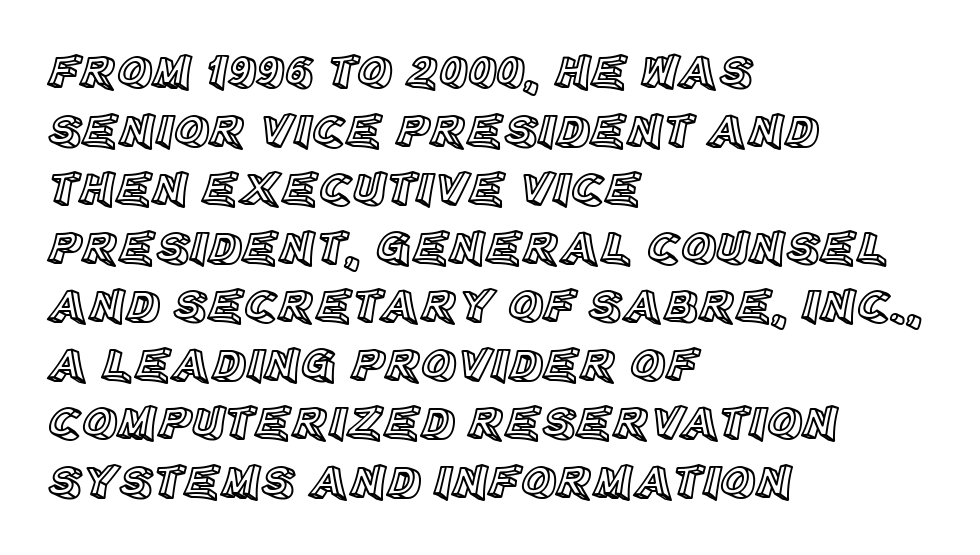
Q: Is the text italic (slanted)? A: Yes.
Q: Is the text underlined? A: No.
Q: How is the paragraph aligned? A: Left-aligned.
Q: Is the spacing between letters normal or unusually wide? A: Normal.
Q: Width (condensed, normal, or wide)? A: Normal.
Q: x-height? A: Large.
Q: Monospaced? A: No.
